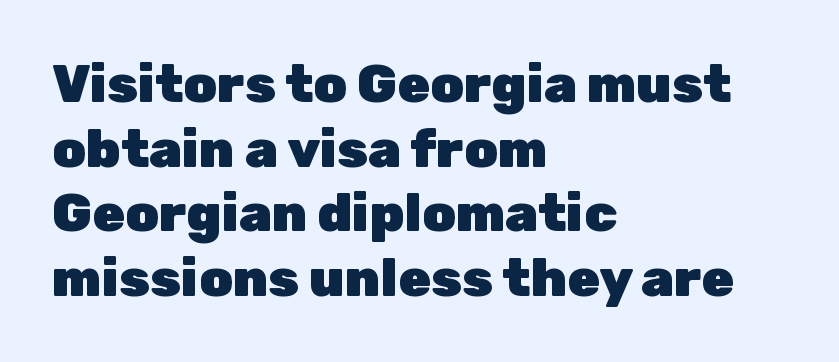
{"serif": "no", "italic": "no", "bold": "yes", "weight": "heavy", "width": "normal", "stroke_contrast": "low", "x_height": "medium", "monospaced": "no", "underline": "no", "align": "left", "line_spacing_ratio": 1.22, "letter_spacing": "normal", "letter_spacing_em": 0.0, "glyph_px": 53}
